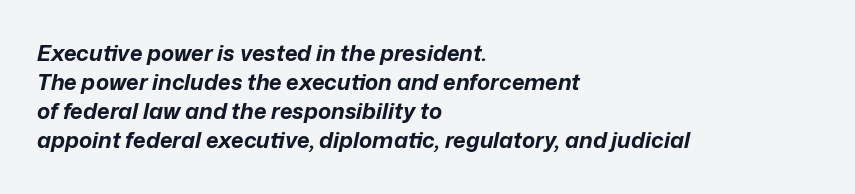
{"italic": "yes", "lean": "right", "slant_degrees": 12, "bold": "yes", "underline": "no", "align": "left", "line_spacing": "normal", "line_spacing_ratio": 1.32, "letter_spacing": "normal", "letter_spacing_em": 0.0, "glyph_px": 22}
